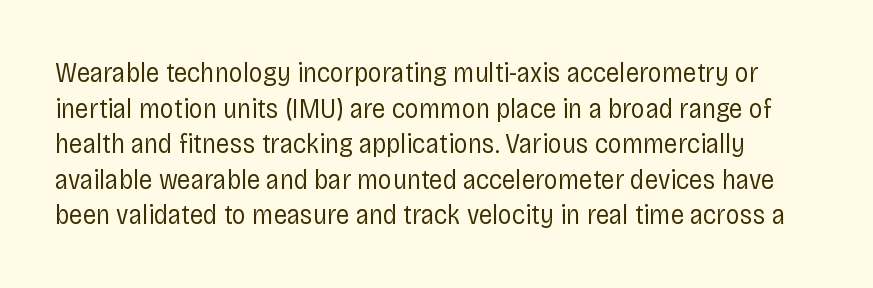
This sample uses an upright cut, with every glyph sitting square on the baseline. The strokes carry an ordinary text weight at most. These lines are composed in type without serifs. The passage shown has conventional tracking throughout. Spacing verdict: proportional, widths tailored to each character.
